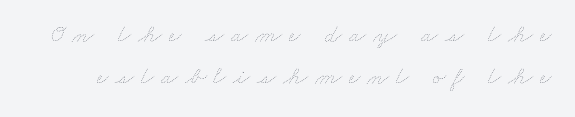
{"bold": "no", "underline": "no", "line_spacing": "normal", "line_spacing_ratio": 1.69, "letter_spacing": "wide", "letter_spacing_em": 0.28, "glyph_px": 25}
